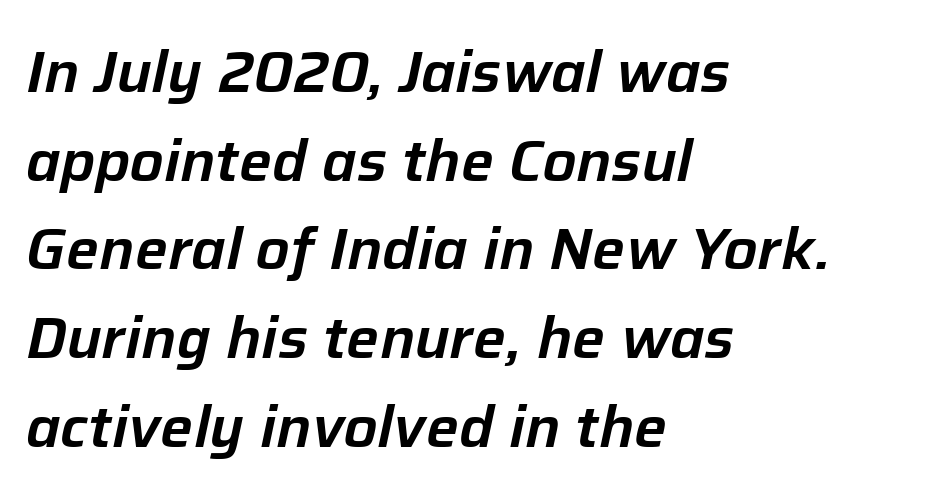
{"italic": "yes", "lean": "right", "slant_degrees": 12, "width": "normal", "stroke_contrast": "low", "x_height": "medium", "monospaced": "no", "underline": "no", "align": "left", "line_spacing": "normal", "line_spacing_ratio": 1.53, "letter_spacing": "normal", "letter_spacing_em": 0.0, "glyph_px": 58}
